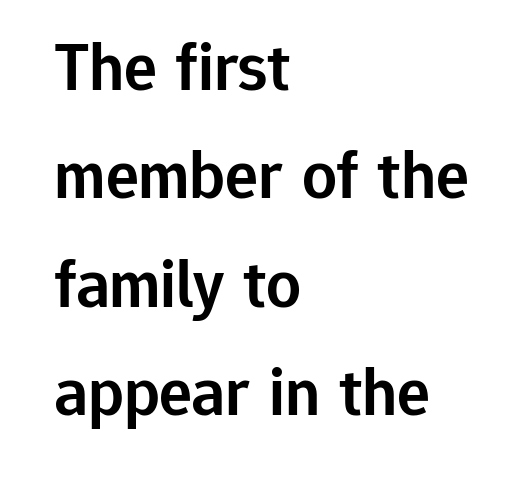
Proportional: the letters do not fall into vertical columns. This is sans-serif lettering, the kind often seen on screens and signage. Rows of type keep a routine distance in the vertical direction. Each word holds together tightly as a unit, with standard inter-letter gaps.
